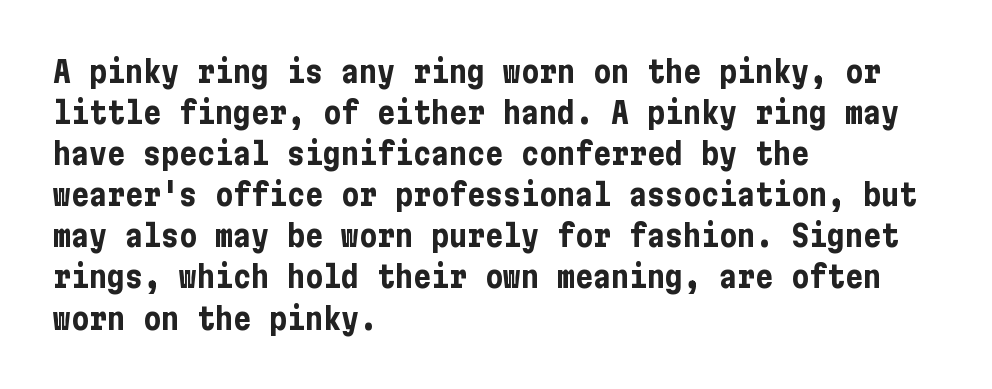
Letters rest on an invisible, unmarked baseline. This sample uses an upright cut, with every glyph sitting square on the baseline. A sans-serif font was chosen for this passage. The sample has been set heavy, in full bold. The space between consecutive lines is moderate. Compared with typical body copy, the letter spacing here is the same.
